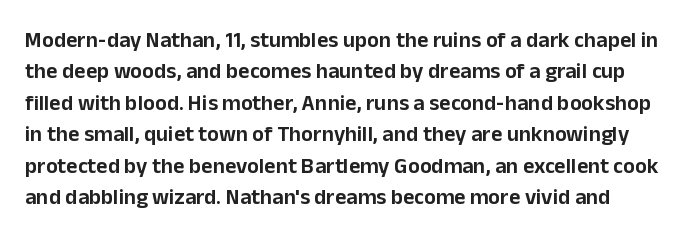
{"italic": "no", "underline": "no", "line_spacing": "normal", "line_spacing_ratio": 1.43, "letter_spacing": "normal", "letter_spacing_em": 0.0, "glyph_px": 22}
